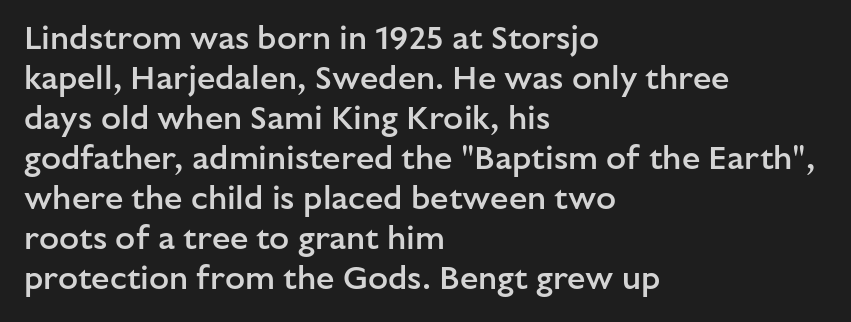
Character widths vary here, with narrow letters taking less room than wide ones. Tracking value appears to be zero — textbook default spacing. The face used here is a sans, in the tradition of grotesques and geometrics. I'd describe the lettering as semibold — firm but not a full bold.
